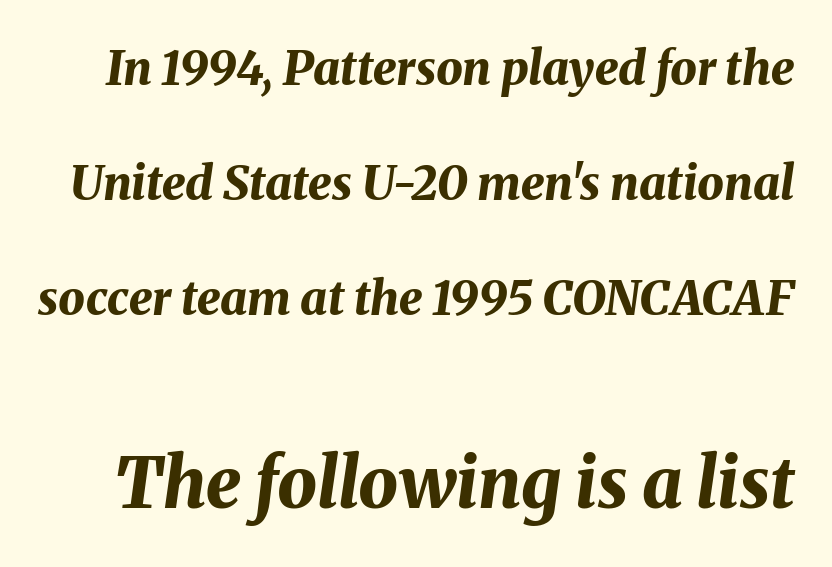
The glyphs are unaccompanied by any horizontal stroke below them. The face used here appears at its bigger size in the lower chunk. The rendering applies a slant to the glyphs. Do the characters align in a grid? No, the font is proportional.
